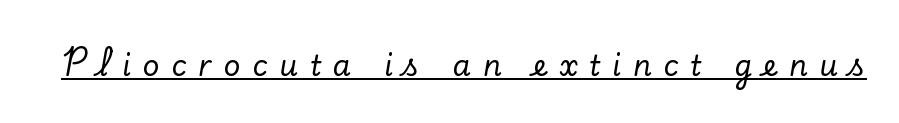
The designer went with a serif here, giving each stem small feet. Tracking here is generous; glyphs stand well apart from one another. The rendering uses the underline text-decoration.
